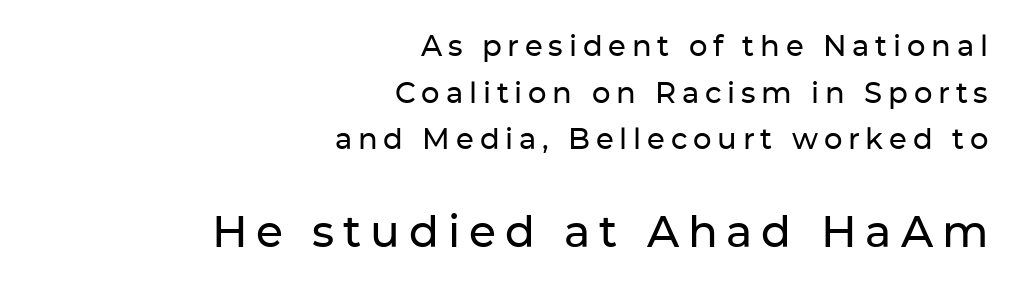
The space between consecutive lines is moderate. The glyphs are unaccompanied by any horizontal stroke below them. Each line ends at the same right margin while the left side varies. Display-style spreading of the glyphs; the letterfit is very open. Size contrast runs from small at the top to large at the bottom.
